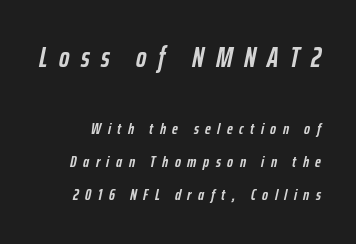
{"italic": "yes", "lean": "right", "slant_degrees": 12, "bold": "yes", "weight": "semibold", "width": "condensed", "stroke_contrast": "low", "x_height": "medium", "monospaced": "no", "underline": "no", "line_spacing": "loose", "line_spacing_ratio": 2.06, "letter_spacing": "wide", "letter_spacing_em": 0.41, "larger_block": "first", "size_ratio": 1.75, "glyph_px": 28}
